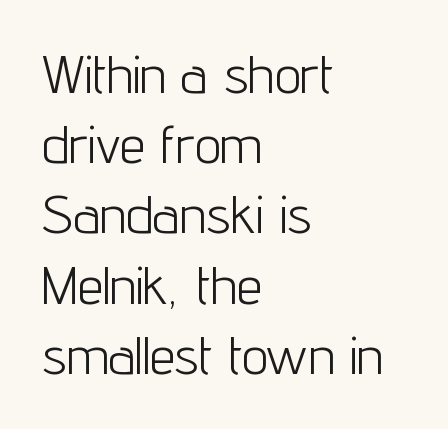
The image shows 52 px light, condensed sans-serif type, upright; set left-aligned, normal line spacing (1.35x), normal letter spacing, not underlined; low stroke contrast and a medium x-height.
